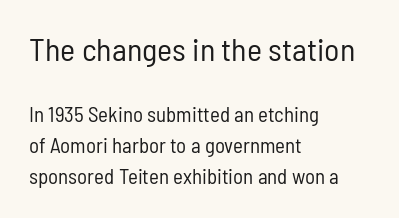
The image shows 32 px regular-weight, condensed sans-serif type, upright; set left-aligned, normal line spacing (1.46x), normal letter spacing, not underlined; the first (top) block is 1.52x larger; low stroke contrast and a medium x-height.
